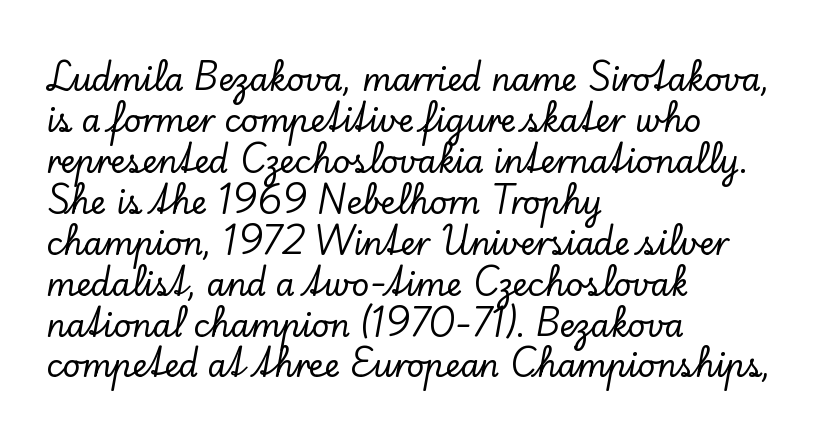
Typographically, this falls in the serif category. The lines sit at an ordinary, default distance from one another. Do the characters align in a grid? No, the font is proportional. The compositor pushed each line to the left boundary. Honestly, the letter spacing is just normal — you wouldn't notice it.
